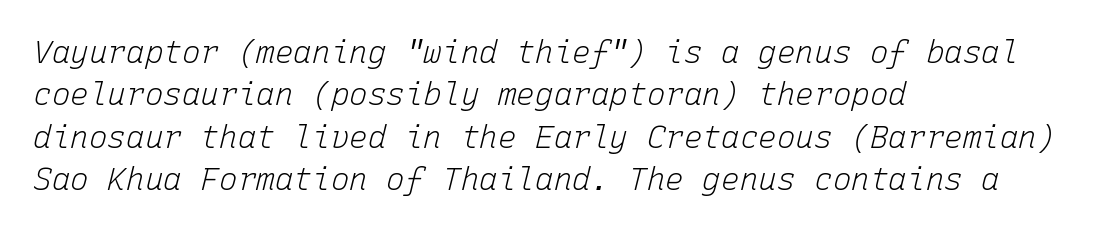
{"italic": "yes", "lean": "right", "slant_degrees": 15, "bold": "no", "weight": "light", "width": "normal", "stroke_contrast": "low", "x_height": "medium", "monospaced": "yes", "underline": "no", "align": "left", "line_spacing": "normal", "line_spacing_ratio": 1.37, "letter_spacing": "normal", "letter_spacing_em": 0.0, "glyph_px": 31}
